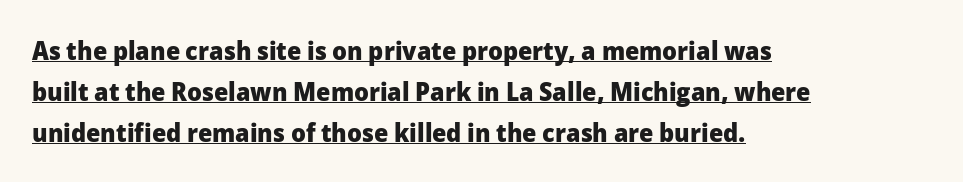
{"italic": "no", "bold": "yes", "underline": "yes", "align": "left", "line_spacing": "normal", "line_spacing_ratio": 1.57, "letter_spacing": "normal", "letter_spacing_em": 0.0, "glyph_px": 26}
